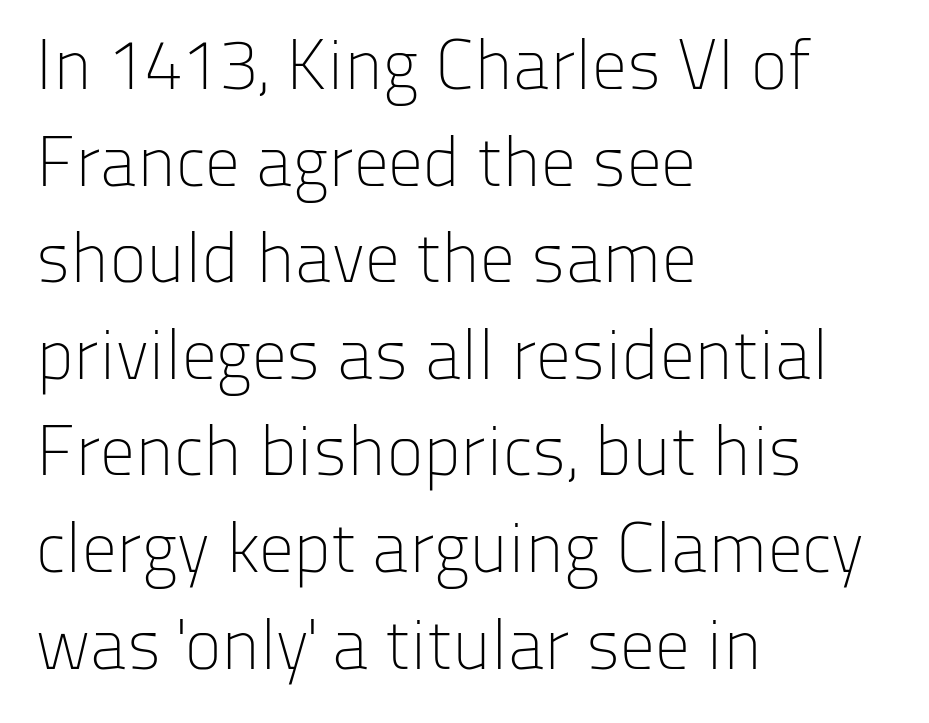
The letterforms sit at book weight or below. These lines are rendered in a variable-pitch font. You can tell from the bare stems that sans-serif type was used. If you measured baseline to baseline, you'd find a middling distance.
